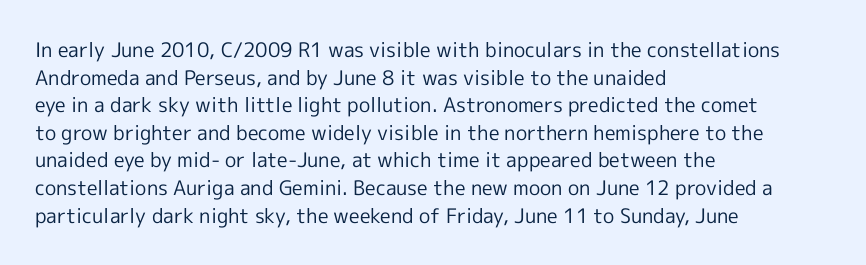
Q: Is the text bold? A: No.
Q: Is the text italic (slanted)? A: No, it is upright.
Q: Is the text underlined? A: No.
Q: How is the paragraph aligned? A: Left-aligned.
Q: Is the spacing between letters normal or unusually wide? A: Normal.
Q: Is the spacing between lines tight, normal or loose? A: Normal.
